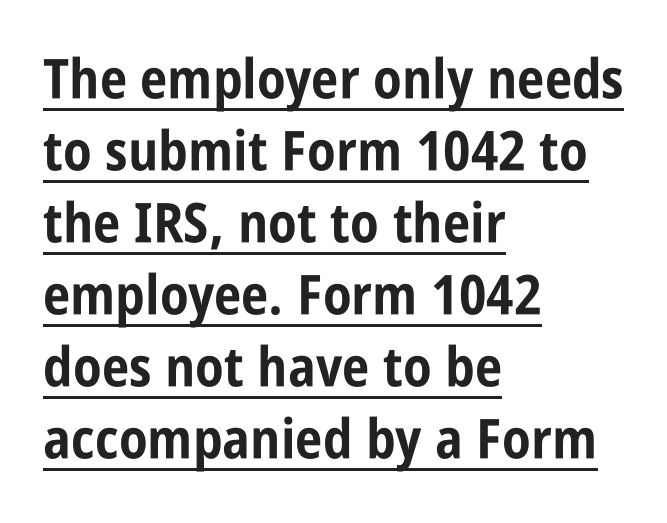
{"serif": "no", "italic": "no", "bold": "yes", "weight": "bold", "width": "condensed", "stroke_contrast": "low", "x_height": "large", "monospaced": "no", "underline": "yes", "align": "left", "line_spacing": "normal", "line_spacing_ratio": 1.31, "letter_spacing": "normal", "letter_spacing_em": 0.0, "glyph_px": 55}
